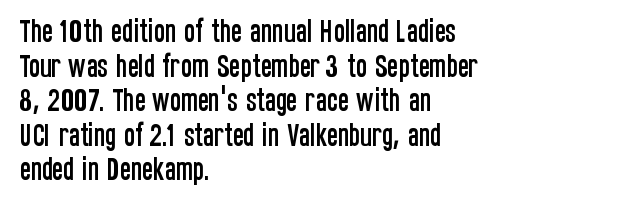
Q: Is the text italic (slanted)? A: No, it is upright.
Q: Is the text underlined? A: No.
Q: How is the paragraph aligned? A: Left-aligned.
Q: Is the spacing between letters normal or unusually wide? A: Normal.
Q: Is the spacing between lines tight, normal or loose? A: Normal.
